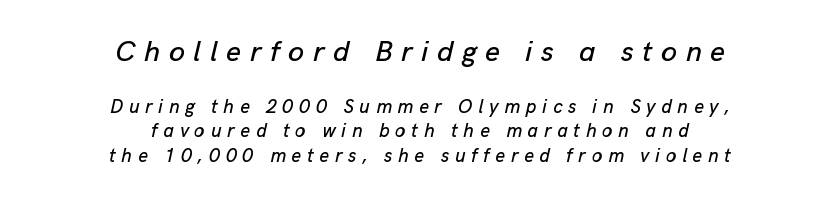
{"italic": "yes", "lean": "right", "slant_degrees": 13, "width": "normal", "stroke_contrast": "low", "x_height": "medium", "monospaced": "no", "underline": "no", "align": "center", "line_spacing": "normal", "line_spacing_ratio": 1.29, "letter_spacing": "wide", "letter_spacing_em": 0.3, "larger_block": "first", "size_ratio": 1.53, "glyph_px": 29}
